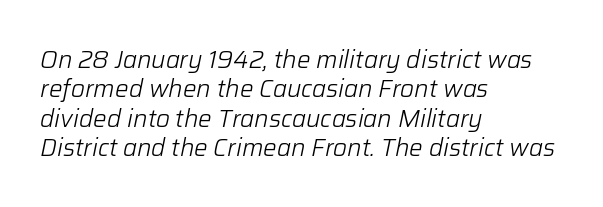
The image shows 24 px text type, italic (leaning right); set left-aligned, line spacing 1.22x, normal letter spacing, not underlined.
